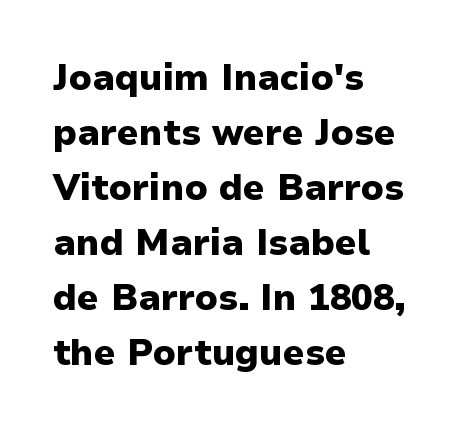
{"serif": "no", "italic": "no", "bold": "yes", "weight": "heavy", "width": "normal", "stroke_contrast": "low", "x_height": "medium", "monospaced": "no", "underline": "no", "align": "left", "line_spacing": "normal", "line_spacing_ratio": 1.53, "letter_spacing": "normal", "letter_spacing_em": 0.0, "glyph_px": 36}
